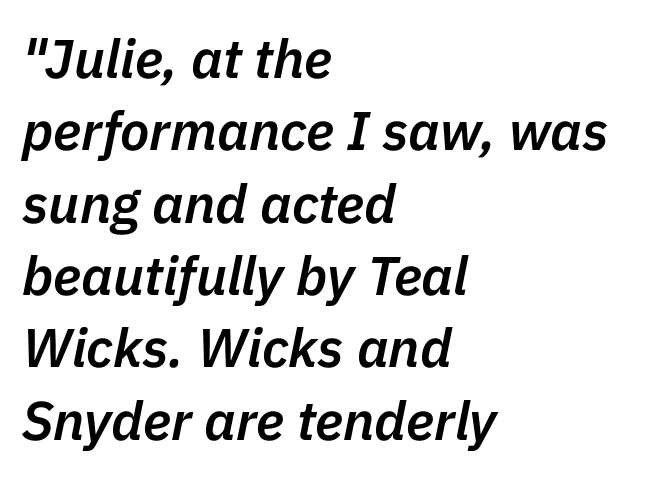
Spacing verdict: proportional, widths tailored to each character. These lines are set flush left with a ragged right edge. Rendered with sloped, italic letterforms. How are the letters spaced? Ordinarily, with no added tracking. Check the space under the baseline: it is left empty. This is moderately heavy type, rendered in semibold.
